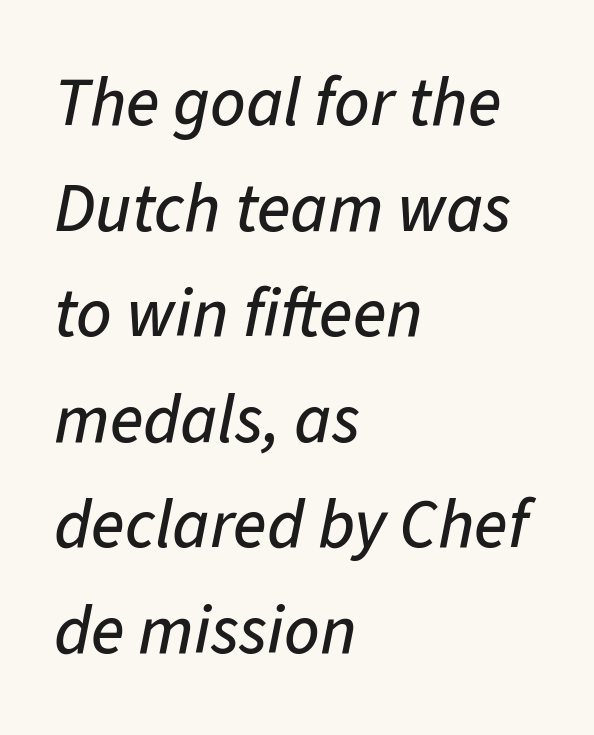
The rows are spaced the way most documents space them. In terms of letterspacing, this is plain default setting. This sample is left-justified, so line endings fall wherever the words run out. Slant detected: the letters are inclined. These lines are rendered in a variable-pitch font.
